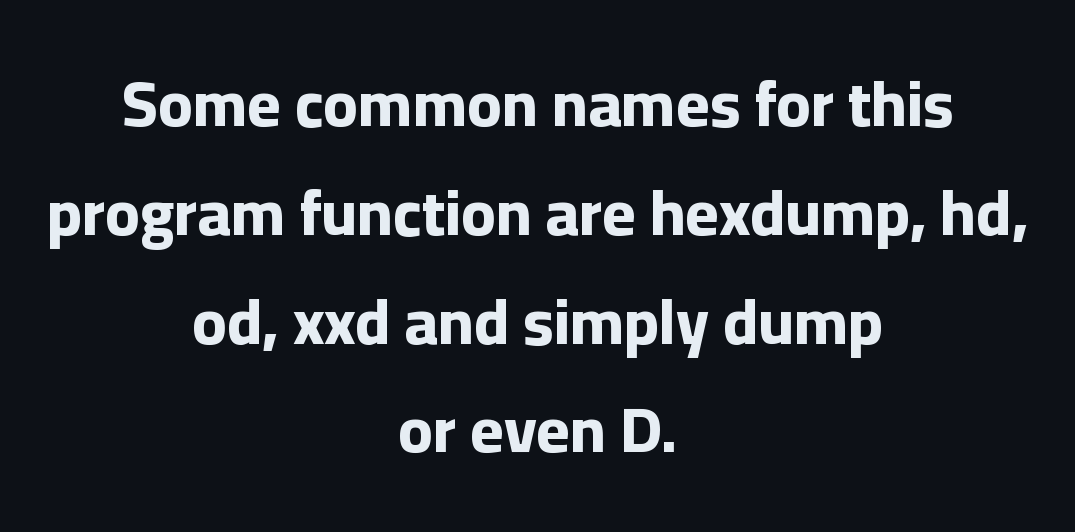
{"serif": "no", "italic": "no", "bold": "yes", "weight": "bold", "width": "normal", "stroke_contrast": "low", "x_height": "medium", "monospaced": "no", "underline": "no", "align": "center", "line_spacing": "normal", "line_spacing_ratio": 1.7, "letter_spacing": "normal", "letter_spacing_em": 0.0, "glyph_px": 64}
